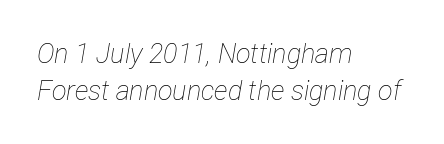
The image shows 27 px text type, italic (leaning right); set left-aligned, normal line spacing (1.36x), normal letter spacing, not underlined.
